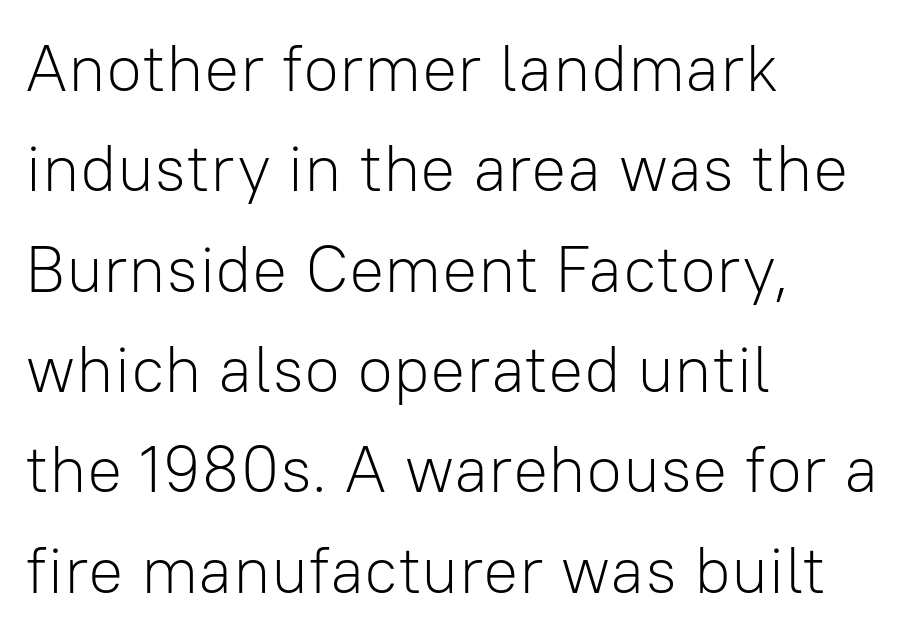
Q: Is the text bold? A: No.
Q: Is the text italic (slanted)? A: No, it is upright.
Q: Is the typeface a serif or a sans-serif typeface? A: Sans-serif.
Q: Is the text underlined? A: No.
Q: How is the paragraph aligned? A: Left-aligned.
Q: Is the spacing between letters normal or unusually wide? A: Normal.
Q: Is the spacing between lines tight, normal or loose? A: Normal.
Q: Width (condensed, normal, or wide)? A: Normal.
Q: Stroke contrast? A: Low.
Q: x-height? A: Medium.
Q: Monospaced? A: No.
